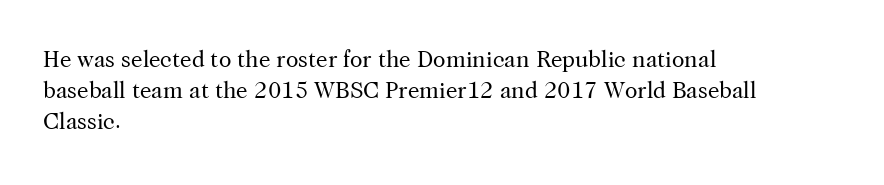
Posture: upright roman. The ragged edge is on the right, which tells us the setting is flush left. Reading down the column, the eye jumps a familiar distance to each next line. The specimen omits any rule beneath the text block's lines. The face looks like a standard text weight, possibly lighter.
